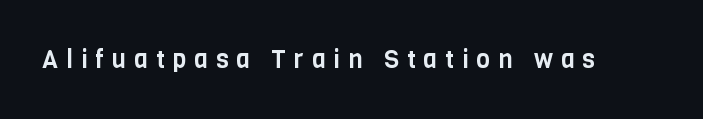
The string is rendered with underlining switched off. Tracking value appears strongly positive — letters spread wide. Characters remain perfectly vertical along every line.
